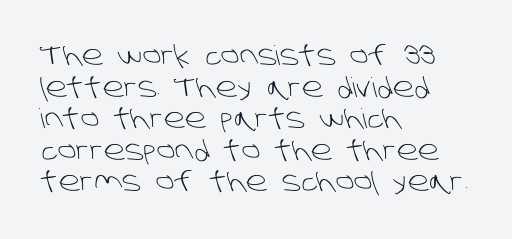
{"bold": "no", "underline": "no", "align": "left", "line_spacing_ratio": 1.17, "letter_spacing": "normal", "letter_spacing_em": 0.0, "glyph_px": 27}
